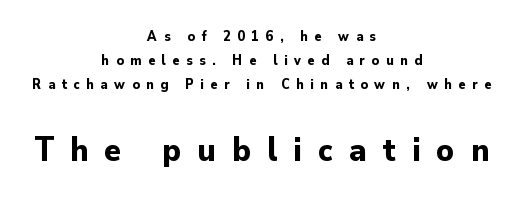
{"serif": "no", "italic": "no", "bold": "yes", "weight": "bold", "width": "normal", "stroke_contrast": "low", "x_height": "small", "monospaced": "no", "underline": "no", "align": "center", "line_spacing_ratio": 1.73, "letter_spacing": "wide", "letter_spacing_em": 0.48, "larger_block": "second", "size_ratio": 2.43, "glyph_px": 34}
